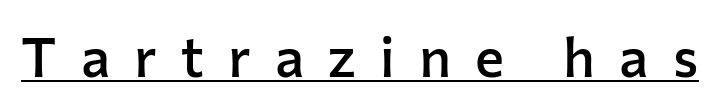
Q: Is the text bold? A: Semi-bold.
Q: Is the text italic (slanted)? A: No, it is upright.
Q: Is the typeface a serif or a sans-serif typeface? A: Sans-serif.
Q: Is the text underlined? A: Yes.
Q: Is the spacing between letters normal or unusually wide? A: Unusually wide.
Q: Width (condensed, normal, or wide)? A: Normal.
Q: Stroke contrast? A: Low.
Q: x-height? A: Medium.
Q: Monospaced? A: No.
